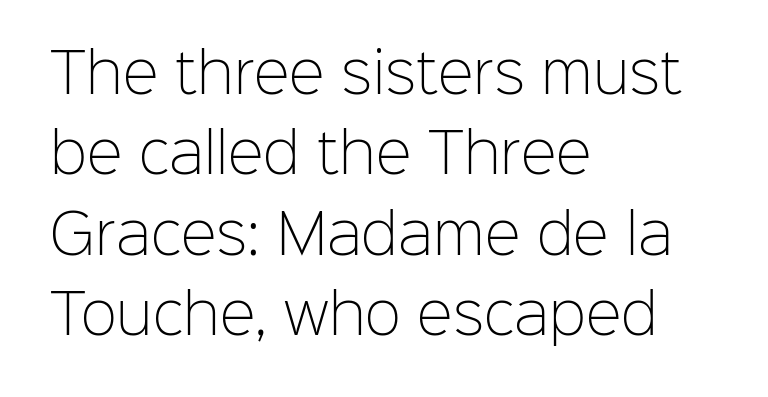
{"serif": "no", "italic": "no", "bold": "no", "weight": "light", "width": "normal", "stroke_contrast": "low", "x_height": "medium", "monospaced": "no", "underline": "no", "align": "left", "line_spacing": "normal", "line_spacing_ratio": 1.49, "letter_spacing": "normal", "letter_spacing_em": 0.0, "glyph_px": 54}
